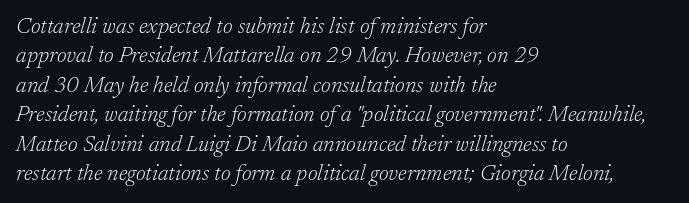
The area under the type is left untouched. Does the lettering tilt? It does — this is italic. Each word holds together tightly as a unit, with standard inter-letter gaps. Bold? No — there's no thickening of the strokes. Visually the block forms a straight wall on the left and a jagged coastline on the right. The passage shown stacks its lines at a standard gap.
